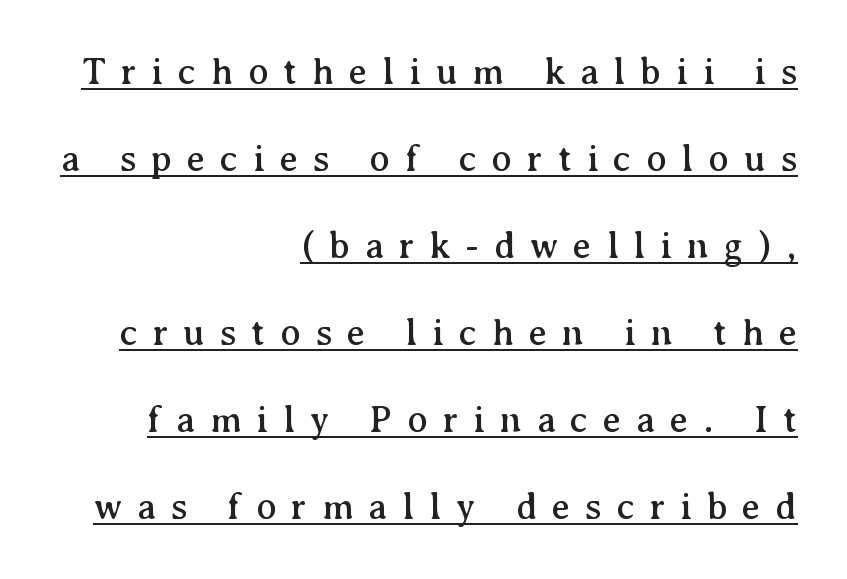
{"serif": "yes", "italic": "no", "width": "normal", "stroke_contrast": "medium", "x_height": "medium", "monospaced": "no", "underline": "yes", "align": "right", "line_spacing": "loose", "line_spacing_ratio": 2.29, "letter_spacing": "wide", "letter_spacing_em": 0.39, "glyph_px": 38}
